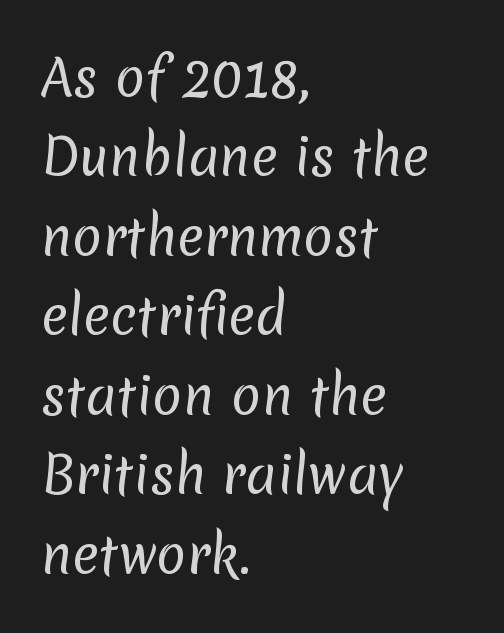
The image shows 50 px regular-weight sans-serif type; set left-aligned, normal line spacing (1.59x), normal letter spacing, not underlined; low stroke contrast and a medium x-height.
